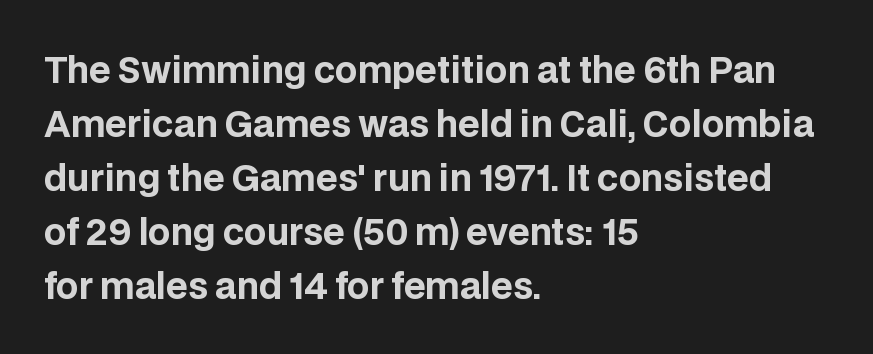
{"serif": "no", "italic": "no", "bold": "yes", "weight": "bold", "width": "normal", "stroke_contrast": "low", "x_height": "large", "monospaced": "no", "underline": "no", "align": "left", "line_spacing": "normal", "line_spacing_ratio": 1.54, "letter_spacing": "normal", "letter_spacing_em": 0.0, "glyph_px": 35}
